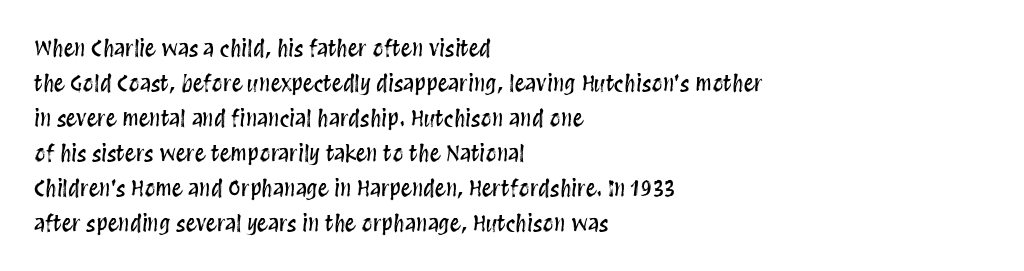
{"italic": "no", "underline": "no", "align": "left", "line_spacing": "normal", "line_spacing_ratio": 1.59, "letter_spacing": "normal", "letter_spacing_em": 0.0, "glyph_px": 22}
